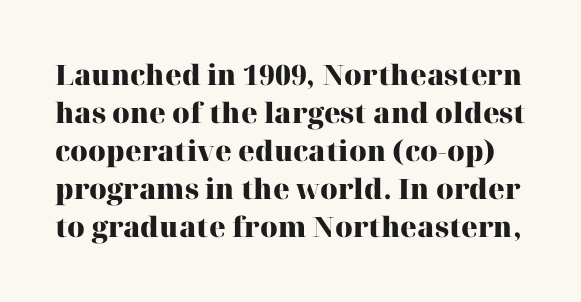
Q: Is the text bold? A: Yes.
Q: Is the text italic (slanted)? A: No, it is upright.
Q: Is the typeface a serif or a sans-serif typeface? A: Serif.
Q: Is the text underlined? A: No.
Q: Is the spacing between letters normal or unusually wide? A: Normal.
Q: Is the spacing between lines tight, normal or loose? A: Normal.
Q: Width (condensed, normal, or wide)? A: Normal.
Q: Stroke contrast? A: High.
Q: x-height? A: Medium.
Q: Monospaced? A: No.
